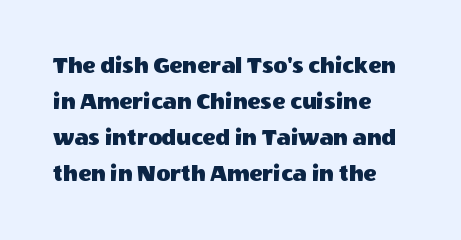
Q: Is the text italic (slanted)? A: No, it is upright.
Q: Is the text underlined? A: No.
Q: How is the paragraph aligned? A: Left-aligned.
Q: Is the spacing between letters normal or unusually wide? A: Normal.
Q: Is the spacing between lines tight, normal or loose? A: Normal.
